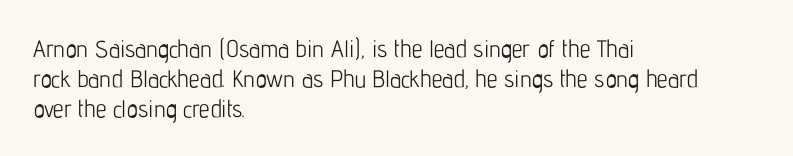
Honestly, there is no underline to notice here at all. The font's upright variant was chosen for this text. Horizontally, the lines are justified to the leading edge only. Bold? No — there's no thickening of the strokes.
